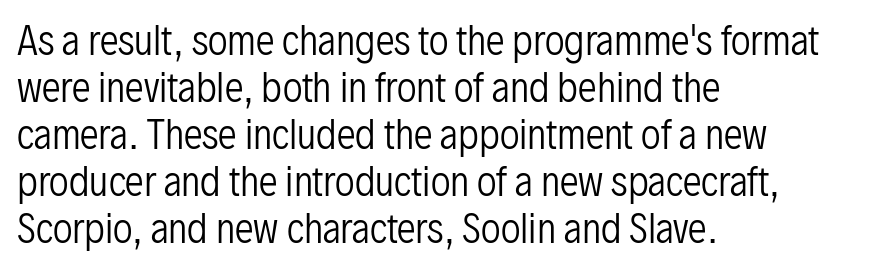
Q: Is the text bold? A: No.
Q: Is the text italic (slanted)? A: No, it is upright.
Q: Is the typeface a serif or a sans-serif typeface? A: Sans-serif.
Q: Is the text underlined? A: No.
Q: How is the paragraph aligned? A: Left-aligned.
Q: Is the spacing between letters normal or unusually wide? A: Normal.
Q: Width (condensed, normal, or wide)? A: Condensed.
Q: Stroke contrast? A: Low.
Q: x-height? A: Medium.
Q: Monospaced? A: No.
